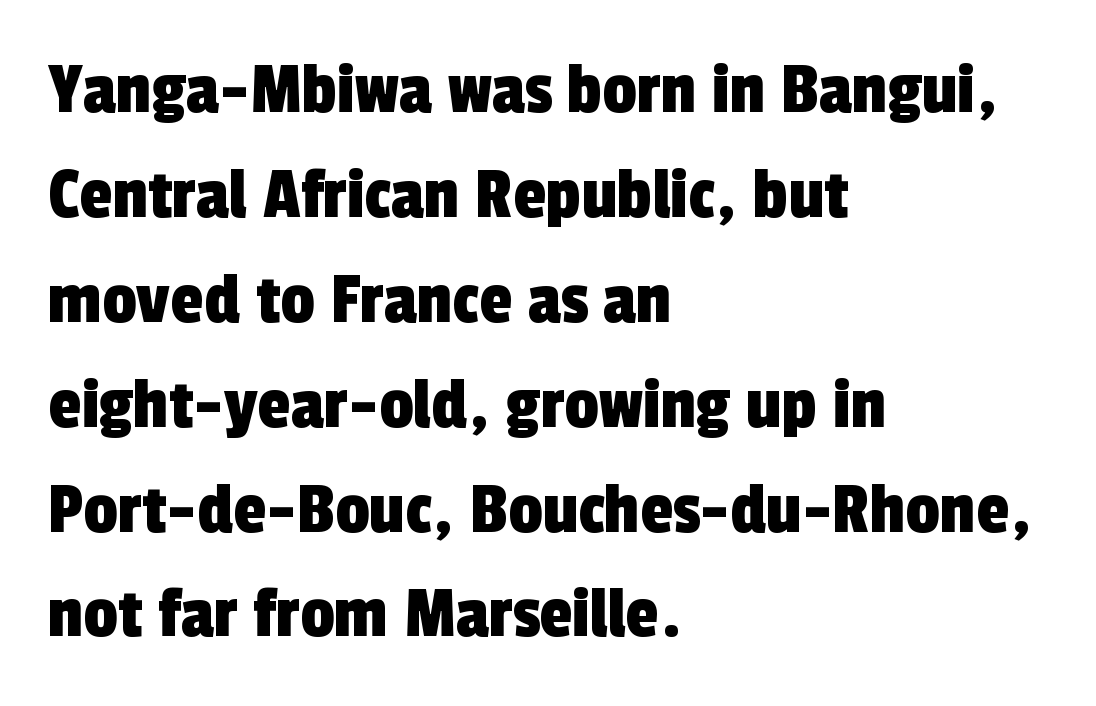
Q: Is the typeface a serif or a sans-serif typeface? A: Sans-serif.
Q: Is the text underlined? A: No.
Q: How is the paragraph aligned? A: Left-aligned.
Q: Is the spacing between letters normal or unusually wide? A: Normal.
Q: Is the spacing between lines tight, normal or loose? A: Normal.
Q: Width (condensed, normal, or wide)? A: Condensed.
Q: x-height? A: Medium.
Q: Monospaced? A: No.
